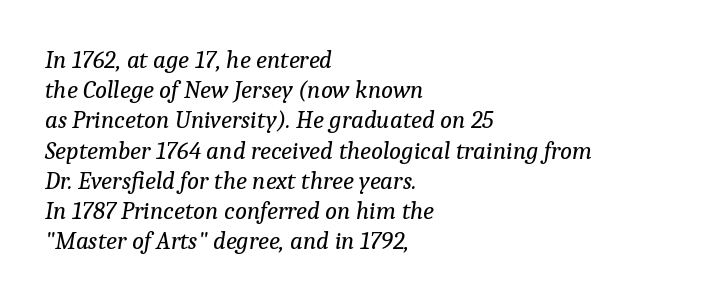
Q: Is the text bold? A: No.
Q: Is the text italic (slanted)? A: Yes, it leans right by about 9 degrees.
Q: Is the text underlined? A: No.
Q: How is the paragraph aligned? A: Left-aligned.
Q: Is the spacing between letters normal or unusually wide? A: Normal.
